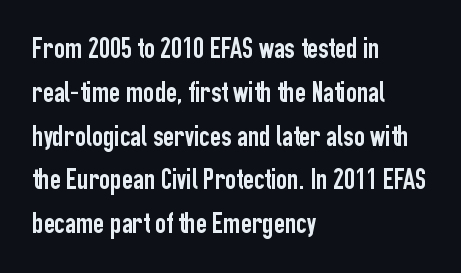
Is this a sans? Yes — the strokes have no serifs. The words here are not underlined. A typesetter would call this leading conventional body-copy spacing. This is roman type, the default non-slanted kind.
